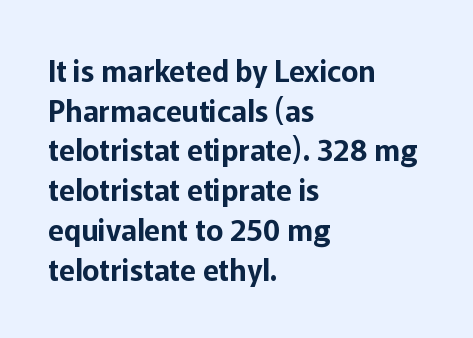
The image shows 29 px sans-serif type, upright; set left-aligned, normal line spacing (1.37x), normal letter spacing, not underlined; low stroke contrast and a medium x-height.
